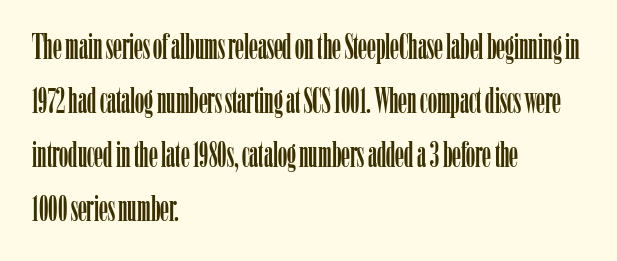
Anything drawn beneath the words? Only blank space. These lines sit exactly where default settings would place them. Here the designer chose a conventional face with non-uniform glyph widths. The letters stand upright; this is a roman face. Standard letterfit; no display-style spreading of the glyphs. The text block is weighted toward the left margin, trailing off unevenly rightward.
